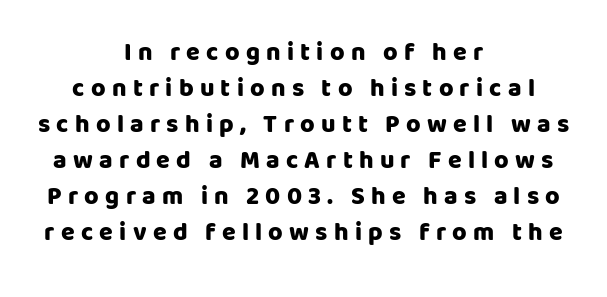
In terms of posture, this sample is upright. Each word looks stretched out because of the extra space between its letters. This block has exactly the height ordinary leading produces. Visually the block forms a symmetrical silhouette, jagged on both flanks. A dark, heavy texture on the line: the type is bold.
